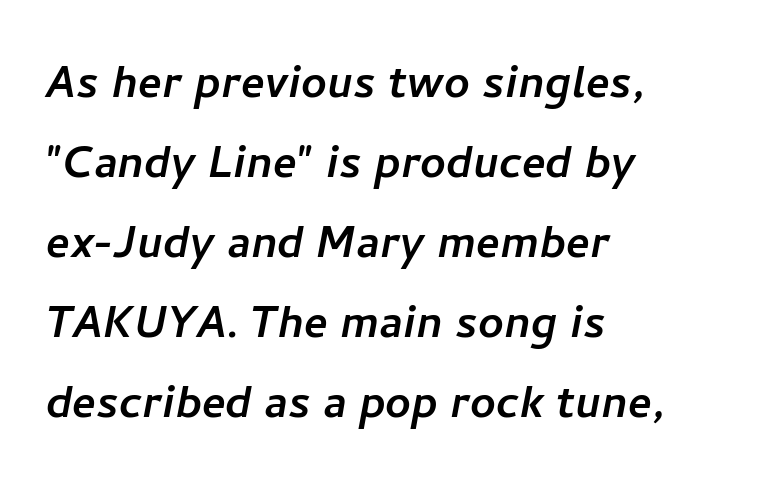
Q: Is the typeface a serif or a sans-serif typeface? A: Sans-serif.
Q: Is the text underlined? A: No.
Q: How is the paragraph aligned? A: Left-aligned.
Q: Is the spacing between letters normal or unusually wide? A: Normal.
Q: Is the spacing between lines tight, normal or loose? A: Normal.
Q: Width (condensed, normal, or wide)? A: Normal.
Q: Stroke contrast? A: Low.
Q: x-height? A: Medium.
Q: Monospaced? A: No.
